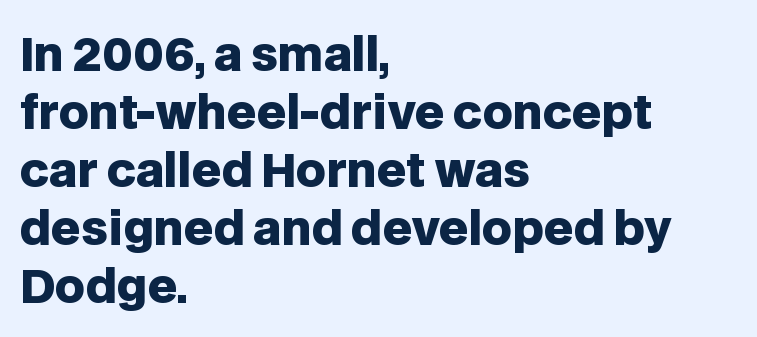
Q: Is the text bold? A: Yes.
Q: Is the text italic (slanted)? A: No, it is upright.
Q: Is the typeface a serif or a sans-serif typeface? A: Sans-serif.
Q: Is the text underlined? A: No.
Q: How is the paragraph aligned? A: Left-aligned.
Q: Is the spacing between letters normal or unusually wide? A: Normal.
Q: Is the spacing between lines tight, normal or loose? A: Normal.
Q: Width (condensed, normal, or wide)? A: Normal.
Q: Stroke contrast? A: Low.
Q: x-height? A: Large.
Q: Monospaced? A: No.
